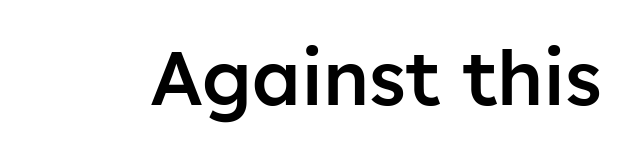
{"serif": "no", "italic": "no", "bold": "semi", "weight": "semibold", "width": "normal", "stroke_contrast": "low", "x_height": "medium", "monospaced": "no", "underline": "no", "letter_spacing": "normal", "letter_spacing_em": 0.0, "glyph_px": 76}
